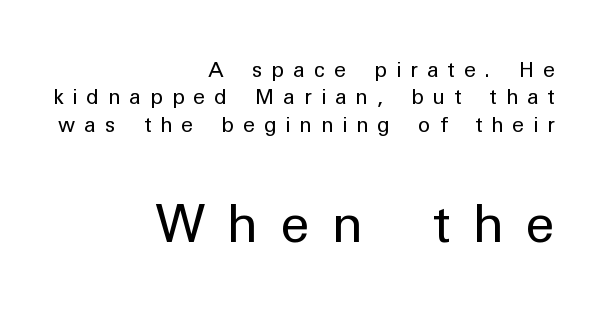
Quick note: not italic, upright. The face used here is a sans, in the tradition of grotesques and geometrics. Which of the two is more prominent by size? The second, at the bottom. The ragged edge is on the left, which tells us the setting is flush right.
